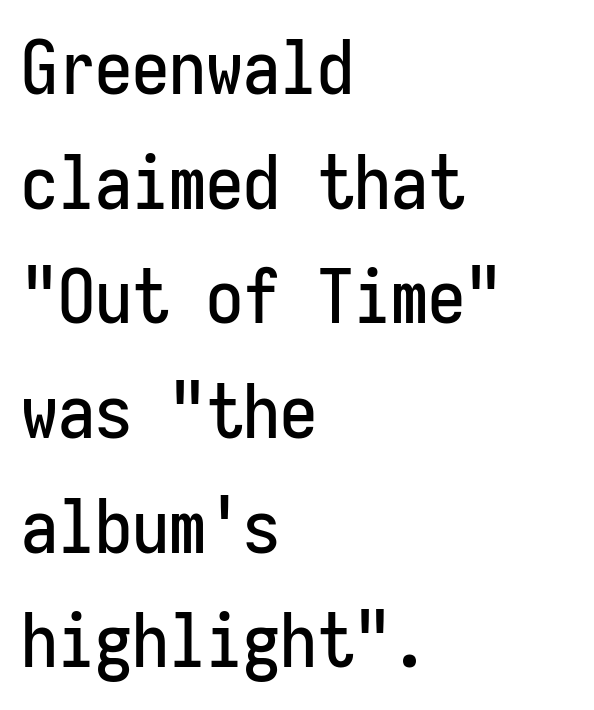
The image shows 74 px condensed sans-serif type, upright, monospaced; set left-aligned, normal line spacing (1.55x), normal letter spacing, not underlined; low stroke contrast and a medium x-height.
